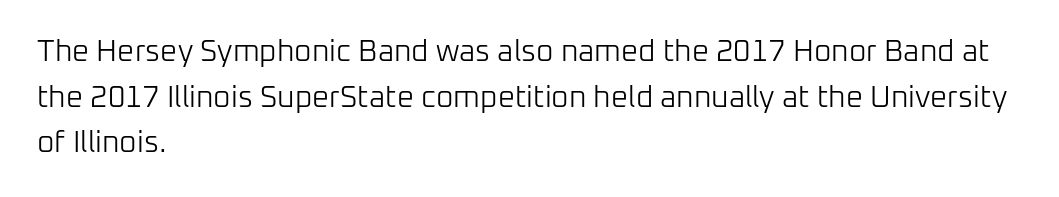
How are the letters spaced? Ordinarily, with no added tracking. Decoration check: the copy has no underline. In terms of leading, this rendering sits right in the middle. The weight would be labelled regular, book, light, or lighter still. The font family rendered here belongs to the sans-serif group. It's the straight-up-and-down kind of type.
